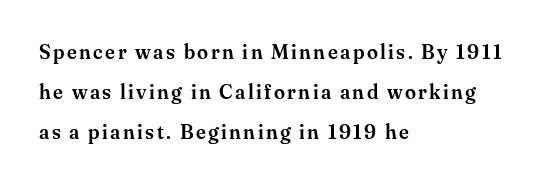
The image shows 20 px text type, upright; set left-aligned, loose line spacing (2.0x), not underlined.
